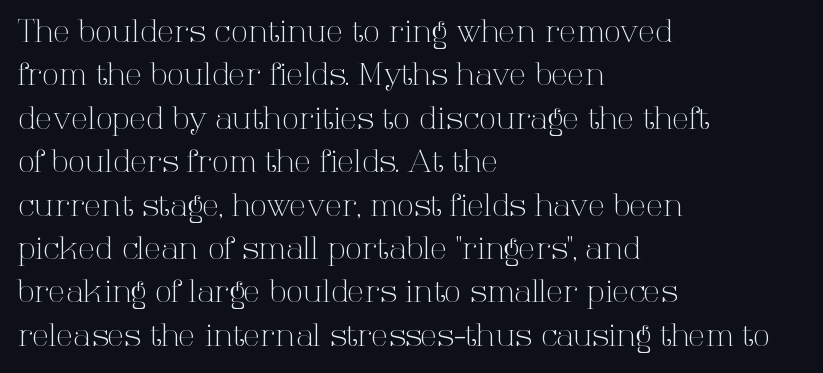
Q: Is the text bold? A: No.
Q: Is the text italic (slanted)? A: No, it is upright.
Q: Is the typeface a serif or a sans-serif typeface? A: Serif.
Q: Is the text underlined? A: No.
Q: How is the paragraph aligned? A: Left-aligned.
Q: Is the spacing between letters normal or unusually wide? A: Normal.
Q: Is the spacing between lines tight, normal or loose? A: Normal.
Q: Width (condensed, normal, or wide)? A: Normal.
Q: Stroke contrast? A: High.
Q: x-height? A: Medium.
Q: Monospaced? A: No.
